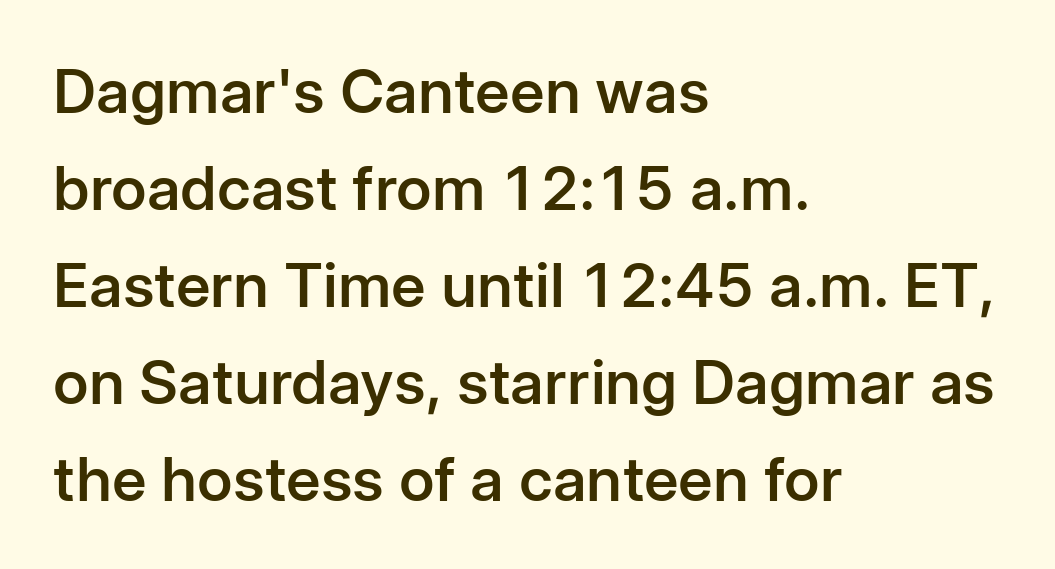
The image shows 61 px semibold sans-serif type, upright; set left-aligned, normal line spacing (1.59x), normal letter spacing, not underlined; low stroke contrast and a medium x-height.
